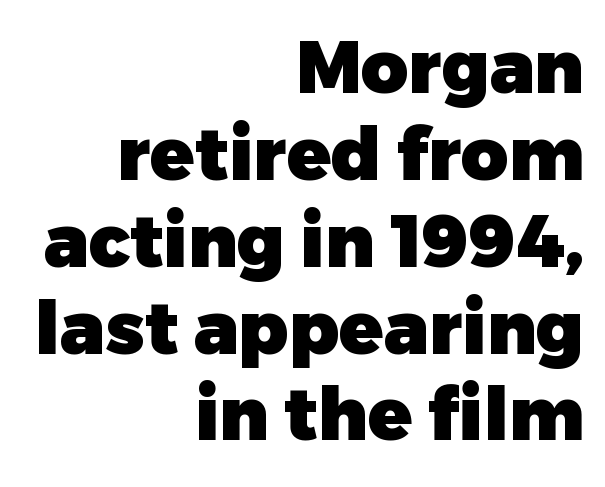
This sample uses plain, unmodified letter spacing. Here the designer chose a conventional face with non-uniform glyph widths. The ragged edge is on the left, which tells us the setting is flush right. Typographically, this falls in the sans-serif category. Lines of text with bare space underneath. Chunky letters — that's bold for sure.
